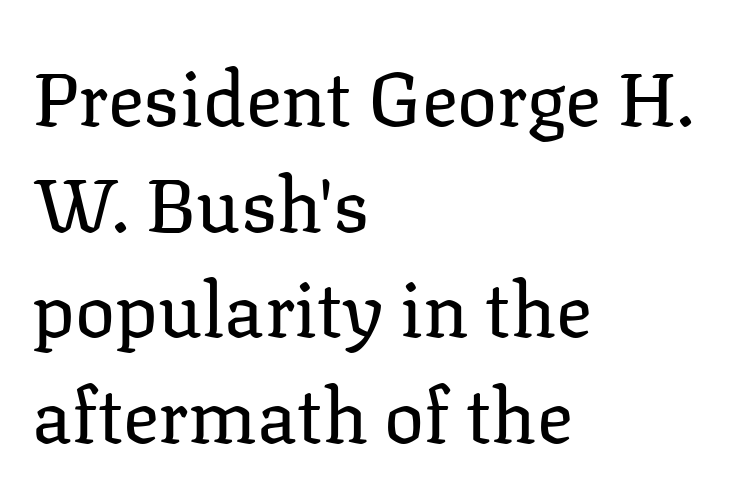
{"serif": "yes", "italic": "no", "bold": "no", "weight": "regular", "width": "normal", "stroke_contrast": "low", "x_height": "medium", "monospaced": "no", "underline": "no", "align": "left", "line_spacing": "normal", "line_spacing_ratio": 1.41, "letter_spacing": "normal", "letter_spacing_em": 0.0, "glyph_px": 75}
